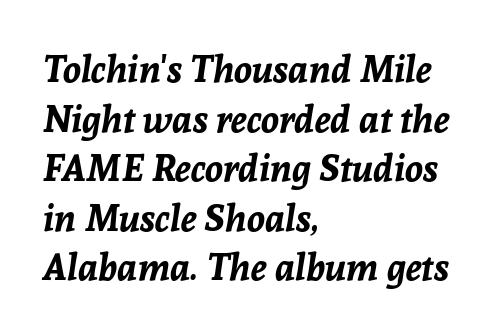
{"italic": "yes", "lean": "right", "slant_degrees": 8, "bold": "yes", "weight": "bold", "width": "normal", "stroke_contrast": "low", "x_height": "medium", "monospaced": "no", "underline": "no", "align": "left", "line_spacing": "normal", "line_spacing_ratio": 1.34, "letter_spacing": "normal", "letter_spacing_em": 0.0, "glyph_px": 37}
